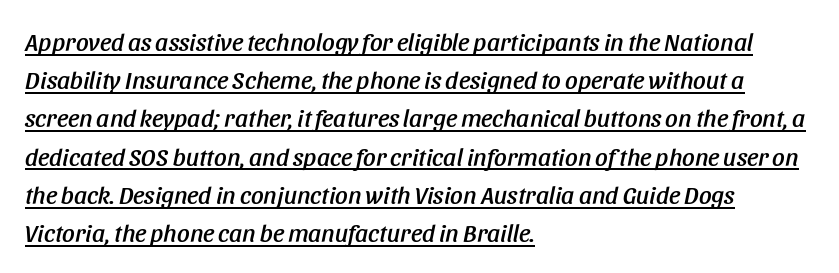
The image shows 25 px text type, italic (leaning right); set left-aligned, normal line spacing (1.53x), normal letter spacing, underlined.
